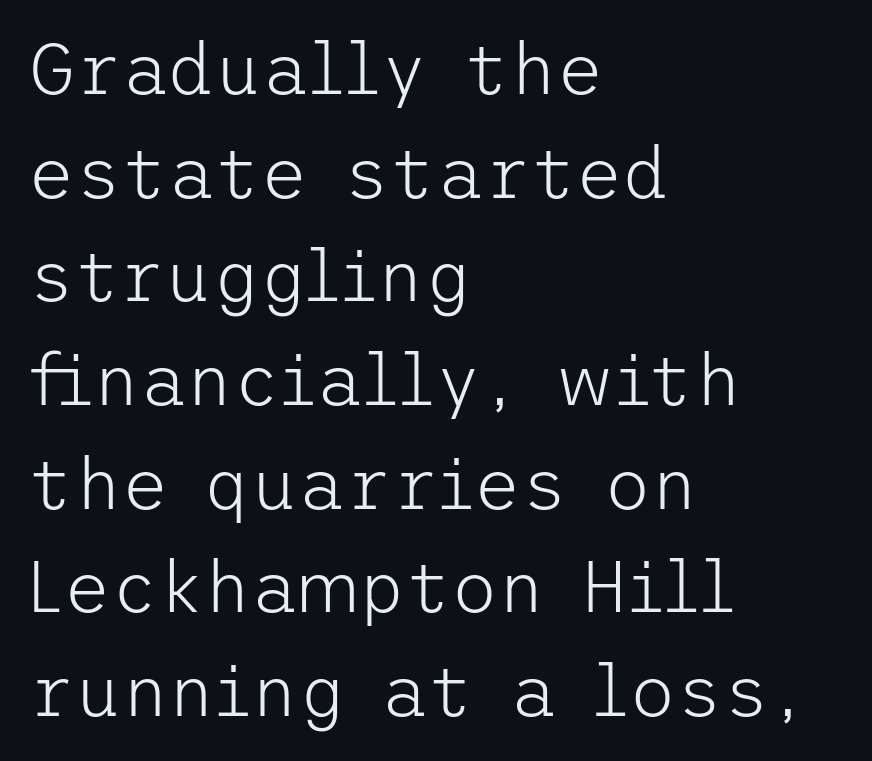
The image shows 72 px light sans-serif type, upright; set left-aligned, normal line spacing (1.44x), normal letter spacing, not underlined; low stroke contrast and a medium x-height.
